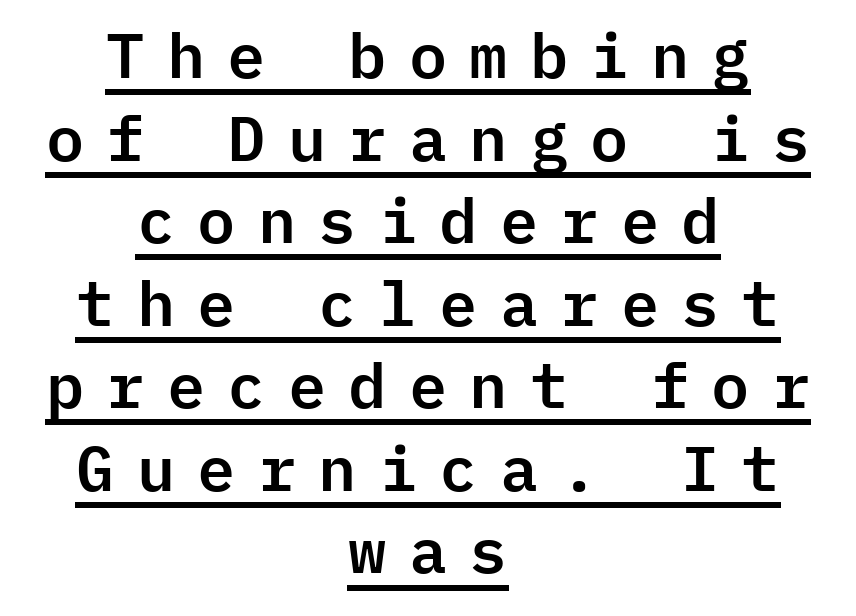
Q: Is the text italic (slanted)? A: No, it is upright.
Q: Is the typeface a serif or a sans-serif typeface? A: Sans-serif.
Q: Is the text underlined? A: Yes.
Q: How is the paragraph aligned? A: Centered.
Q: Is the spacing between letters normal or unusually wide? A: Unusually wide.
Q: Is the spacing between lines tight, normal or loose? A: Normal.
Q: Width (condensed, normal, or wide)? A: Normal.
Q: Stroke contrast? A: Low.
Q: x-height? A: Medium.
Q: Monospaced? A: Yes.
